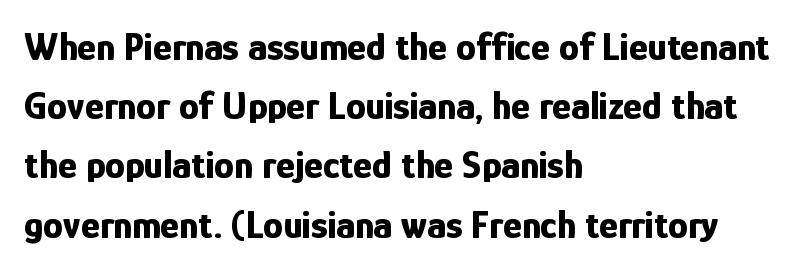
{"serif": "no", "italic": "no", "bold": "yes", "weight": "bold", "width": "condensed", "stroke_contrast": "low", "x_height": "medium", "monospaced": "no", "underline": "no", "align": "left", "line_spacing": "normal", "line_spacing_ratio": 1.48, "letter_spacing": "normal", "letter_spacing_em": 0.0, "glyph_px": 40}
